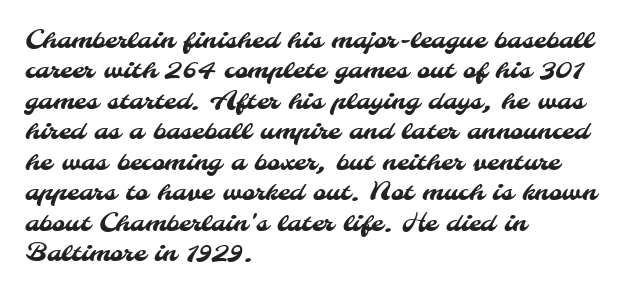
The image shows 25 px text type; set left-aligned, line spacing 1.22x, normal letter spacing, not underlined.
